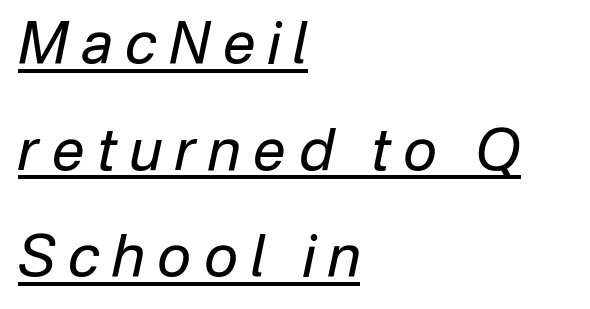
Compared with a centered layout, this one pins lines to the left instead. These lines have a slow, spaced-out rhythm from letter to letter. The passage shown leans; its letterforms are oblique. Is this a fixed-width face? No — the glyphs have proportional, varying widths.
